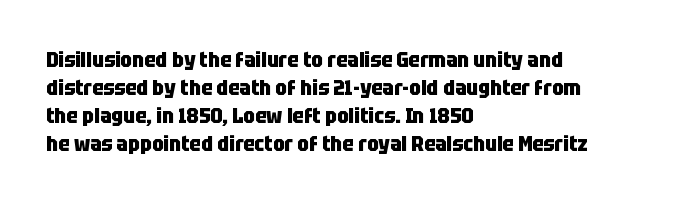
{"italic": "no", "bold": "yes", "underline": "no", "align": "left", "line_spacing": "normal", "line_spacing_ratio": 1.33, "letter_spacing": "normal", "letter_spacing_em": 0.0, "glyph_px": 21}
